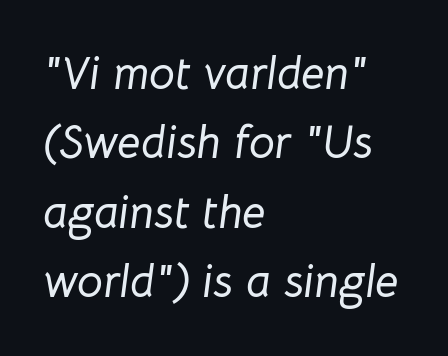
Q: Is the text italic (slanted)? A: Yes, it leans right by about 8 degrees.
Q: Is the text underlined? A: No.
Q: How is the paragraph aligned? A: Left-aligned.
Q: Is the spacing between letters normal or unusually wide? A: Normal.
Q: Is the spacing between lines tight, normal or loose? A: Normal.
Q: Width (condensed, normal, or wide)? A: Normal.
Q: Stroke contrast? A: Low.
Q: x-height? A: Medium.
Q: Monospaced? A: No.
